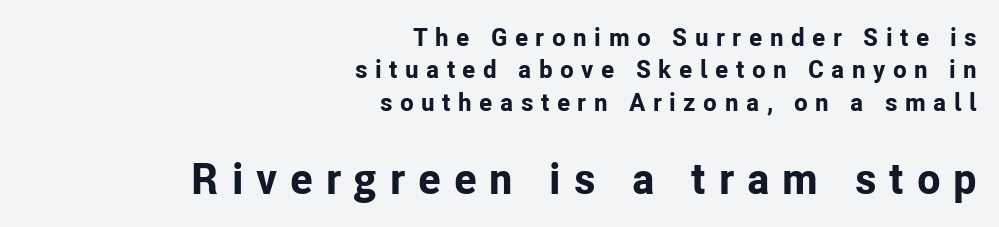
Is the type bold? Yes — the strokes are clearly thick and heavy. The paragraph has a hard right edge and a soft left edge. Looks like regular typesetting: each glyph gets only the width it needs. You could only call the tracking loose — the letters float apart.
